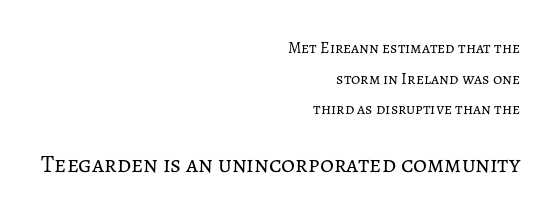
The image shows 24 px text type, upright; set right-aligned, loose line spacing (1.92x), normal letter spacing, not underlined; the second (bottom) block is 1.5x larger.
